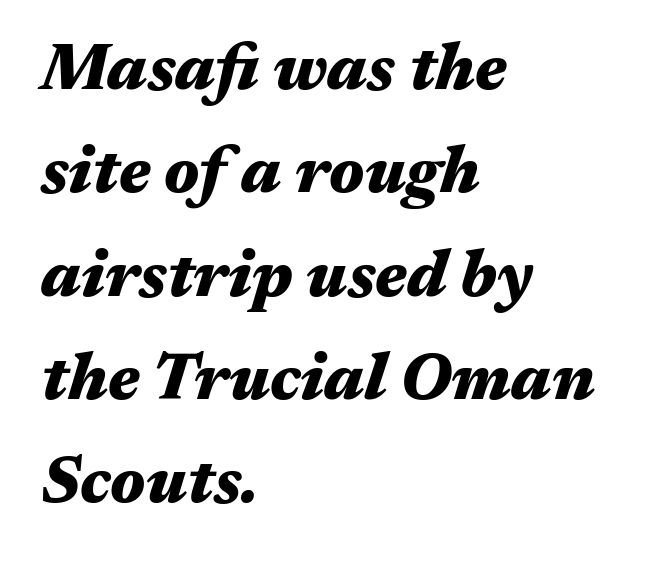
Q: Is the text bold? A: Yes.
Q: Is the text italic (slanted)? A: Yes, it leans right by about 17 degrees.
Q: Is the text underlined? A: No.
Q: How is the paragraph aligned? A: Left-aligned.
Q: Is the spacing between letters normal or unusually wide? A: Normal.
Q: Is the spacing between lines tight, normal or loose? A: Normal.
Q: Width (condensed, normal, or wide)? A: Wide.
Q: Stroke contrast? A: Medium.
Q: x-height? A: Medium.
Q: Monospaced? A: No.
